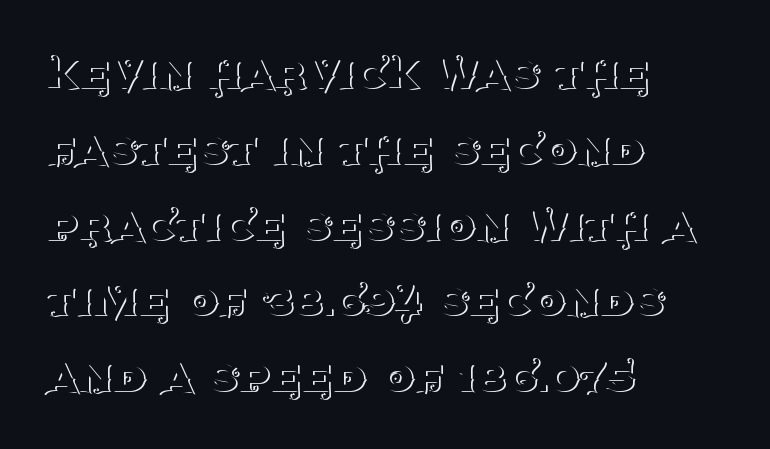
The image shows 53 px thin serif type, upright; set left-aligned, normal line spacing (1.43x), normal letter spacing, not underlined; medium stroke contrast and a large x-height.
